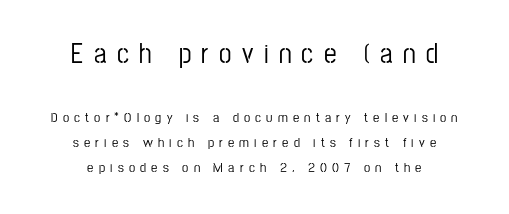
{"serif": "no", "italic": "no", "width": "condensed", "stroke_contrast": "low", "x_height": "medium", "monospaced": "no", "underline": "no", "align": "center", "line_spacing_ratio": 1.8, "letter_spacing": "wide", "letter_spacing_em": 0.37, "larger_block": "first", "size_ratio": 2.0, "glyph_px": 28}
